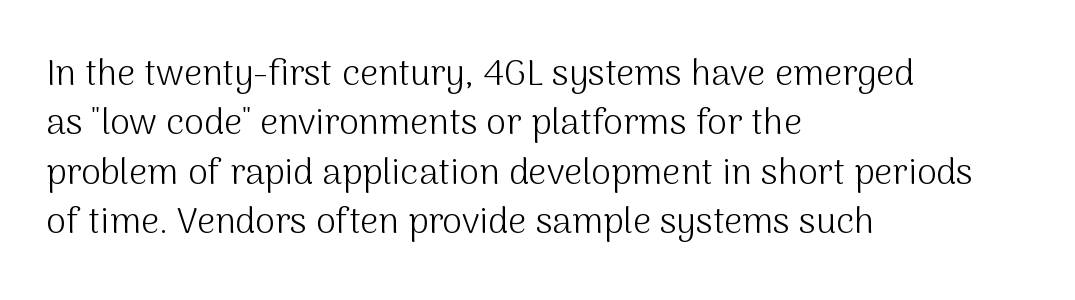
This block has exactly the height ordinary leading produces. You could not count columns in this text — the font is proportionally spaced. Serifs: no, the terminals of the letterforms are clean. Spacing between characters is what you'd get straight out of the box. No chunkiness to these letters — they're not bold.
